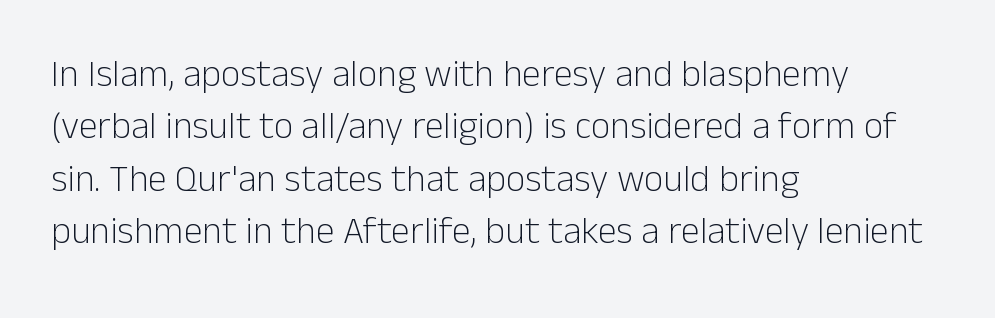
Q: Is the text bold? A: No.
Q: Is the text italic (slanted)? A: No, it is upright.
Q: Is the typeface a serif or a sans-serif typeface? A: Sans-serif.
Q: Is the text underlined? A: No.
Q: How is the paragraph aligned? A: Left-aligned.
Q: Is the spacing between letters normal or unusually wide? A: Normal.
Q: Is the spacing between lines tight, normal or loose? A: Normal.
Q: Width (condensed, normal, or wide)? A: Normal.
Q: Stroke contrast? A: Low.
Q: x-height? A: Medium.
Q: Monospaced? A: No.
